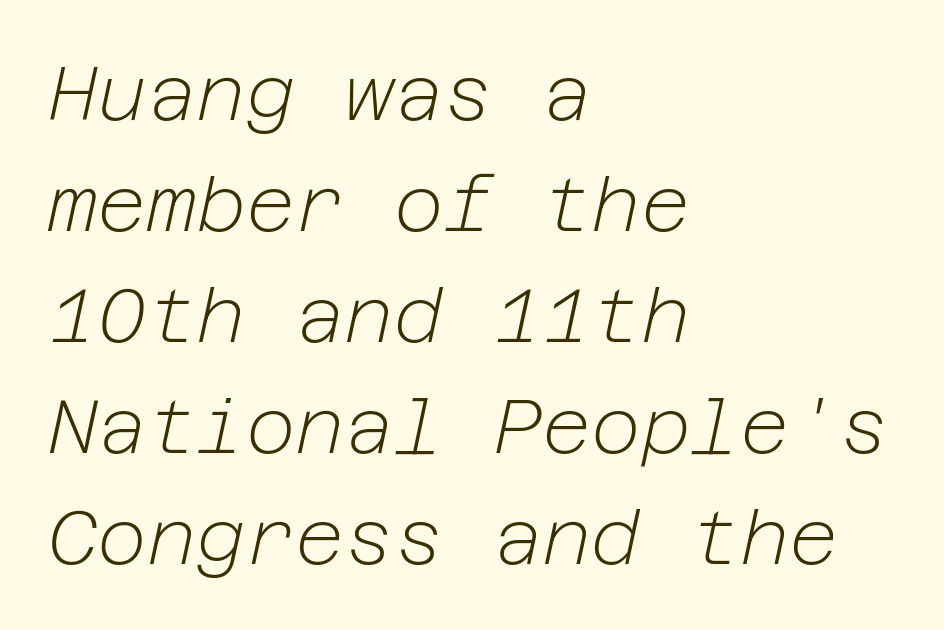
Q: Is the text bold? A: No.
Q: Is the text italic (slanted)? A: Yes, it leans right by about 12 degrees.
Q: Is the text underlined? A: No.
Q: How is the paragraph aligned? A: Left-aligned.
Q: Is the spacing between letters normal or unusually wide? A: Normal.
Q: Is the spacing between lines tight, normal or loose? A: Normal.
Q: Width (condensed, normal, or wide)? A: Normal.
Q: Stroke contrast? A: Low.
Q: x-height? A: Medium.
